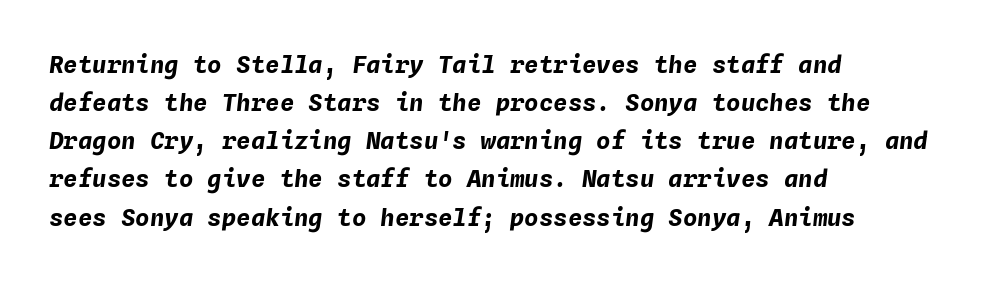
The image shows 24 px bold type, italic (leaning right); set left-aligned, normal line spacing (1.59x), normal letter spacing, not underlined.
